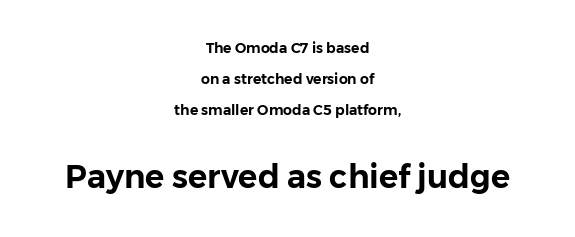
Q: Is the text italic (slanted)? A: No, it is upright.
Q: Is the typeface a serif or a sans-serif typeface? A: Sans-serif.
Q: Is the text underlined? A: No.
Q: How is the paragraph aligned? A: Centered.
Q: Is the spacing between letters normal or unusually wide? A: Normal.
Q: Is the spacing between lines tight, normal or loose? A: Loose.
Q: Which block of text is set in a larger size, the first (top) or the second (bottom)? A: The second (bottom) one.
Q: Width (condensed, normal, or wide)? A: Normal.
Q: Stroke contrast? A: Low.
Q: x-height? A: Medium.
Q: Monospaced? A: No.
